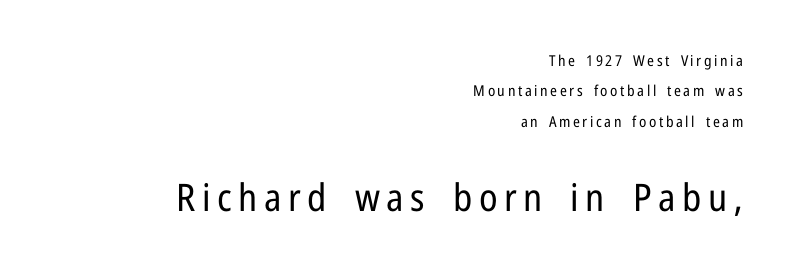
Line ends are locked; line starts wander. Character widths vary here, with narrow letters taking less room than wide ones. Stroke mass is kept to a normal reading level or below. Nope, not italic — everything's standing straight. Classification — sans serif. Words float on clear page, feet unadorned.
